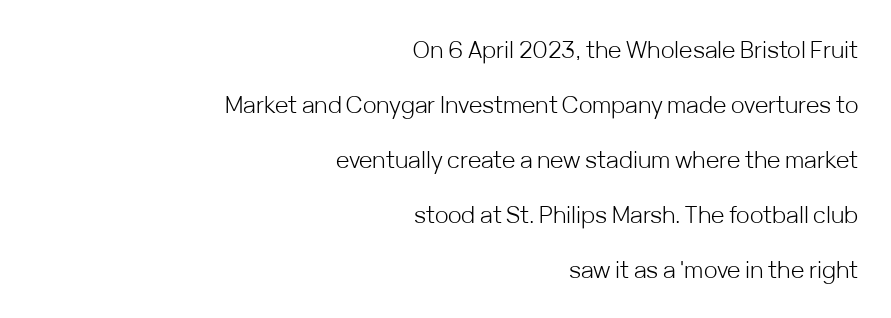
{"italic": "no", "bold": "no", "underline": "no", "align": "right", "line_spacing": "loose", "line_spacing_ratio": 2.39, "letter_spacing": "normal", "letter_spacing_em": 0.0, "glyph_px": 23}
